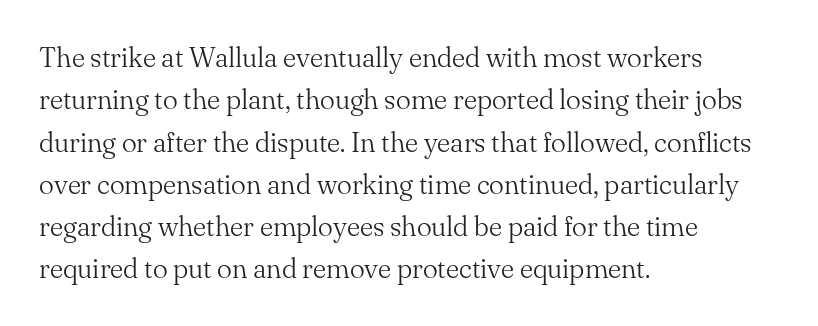
{"serif": "yes", "italic": "no", "bold": "no", "weight": "light", "width": "normal", "stroke_contrast": "medium", "x_height": "small", "monospaced": "no", "underline": "no", "align": "left", "line_spacing": "normal", "line_spacing_ratio": 1.51, "letter_spacing": "normal", "letter_spacing_em": 0.0, "glyph_px": 28}
